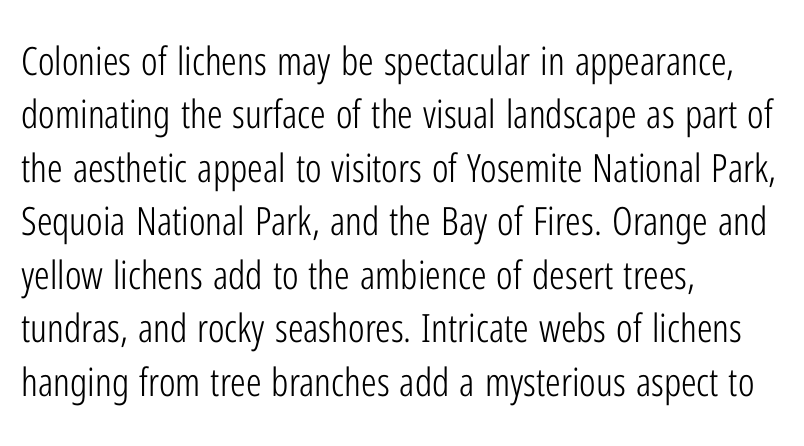
Q: Is the text bold? A: No.
Q: Is the text italic (slanted)? A: No, it is upright.
Q: Is the typeface a serif or a sans-serif typeface? A: Sans-serif.
Q: Is the text underlined? A: No.
Q: How is the paragraph aligned? A: Left-aligned.
Q: Is the spacing between letters normal or unusually wide? A: Normal.
Q: Is the spacing between lines tight, normal or loose? A: Normal.
Q: Width (condensed, normal, or wide)? A: Condensed.
Q: Stroke contrast? A: Low.
Q: x-height? A: Medium.
Q: Monospaced? A: No.
